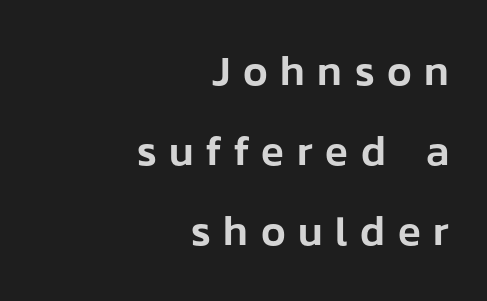
{"serif": "no", "italic": "no", "width": "normal", "stroke_contrast": "low", "x_height": "medium", "monospaced": "no", "underline": "no", "align": "right", "line_spacing": "loose", "line_spacing_ratio": 1.91, "letter_spacing": "wide", "letter_spacing_em": 0.3, "glyph_px": 42}
